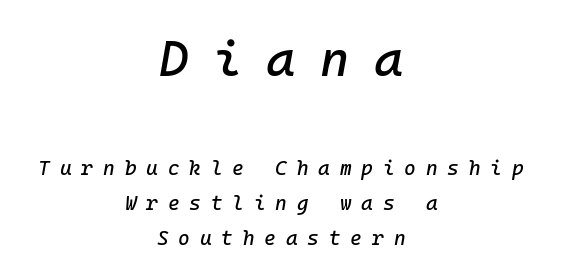
The string is rendered with underlining switched off. The earlier block is typeset at a bigger size than the later block. Short note: letters widely spaced. Teacher's note: observe the equal gaps on both sides — that is centered alignment. Posture: slanted.
